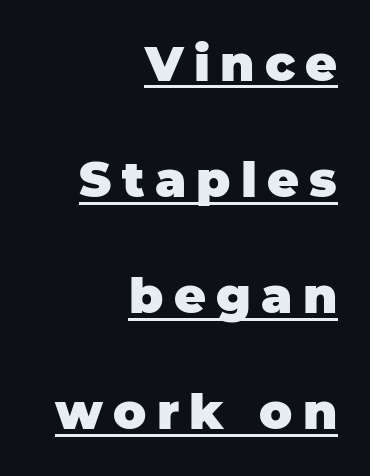
These lines are set flush right with a ragged left edge. This sample trades compactness for vertical openness between lines. The rendering uses natural spacing where letterforms have individual widths. Does the lettering tilt? It doesn't — this is upright.
